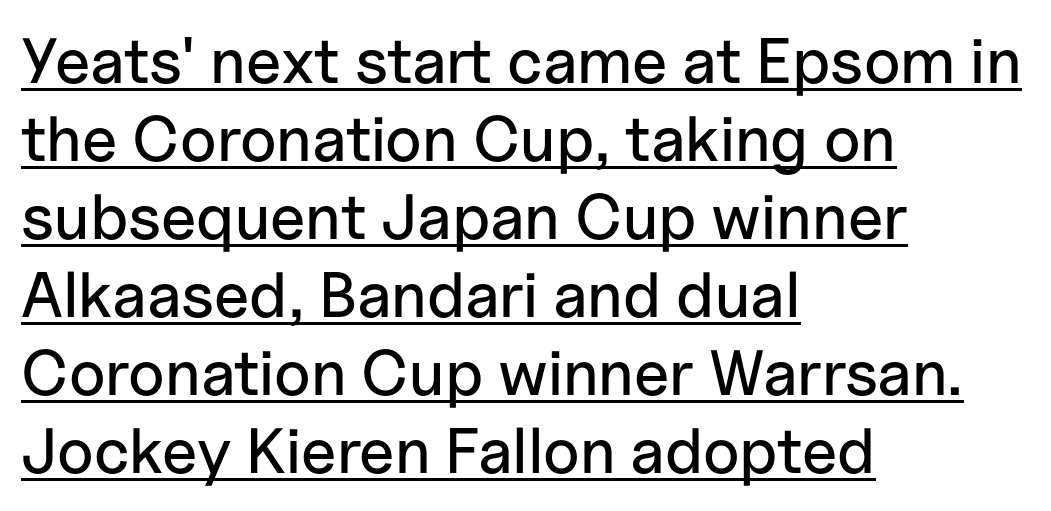
Q: Is the text italic (slanted)? A: No, it is upright.
Q: Is the typeface a serif or a sans-serif typeface? A: Sans-serif.
Q: Is the text underlined? A: Yes.
Q: How is the paragraph aligned? A: Left-aligned.
Q: Is the spacing between letters normal or unusually wide? A: Normal.
Q: Width (condensed, normal, or wide)? A: Normal.
Q: Stroke contrast? A: Low.
Q: x-height? A: Medium.
Q: Monospaced? A: No.
